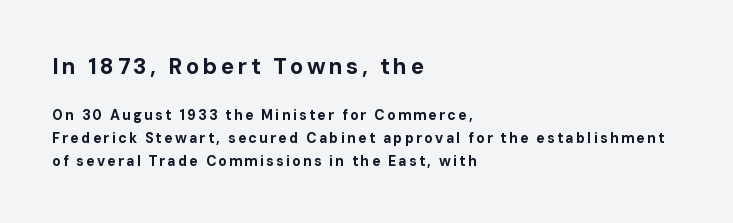
The image shows 22 px bold type, upright; set left-aligned, normal line spacing (1.64x), not underlined; the first (top) block is 1.57x larger.
